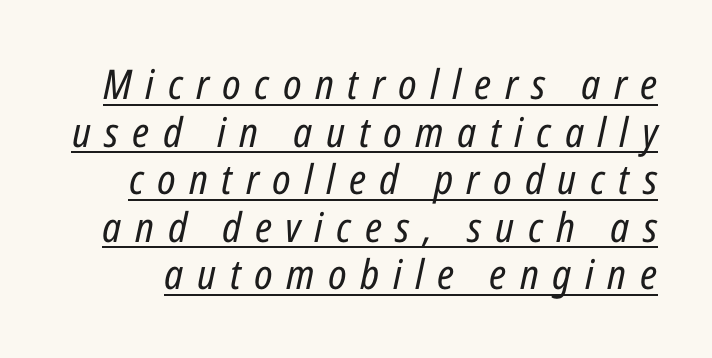
{"italic": "yes", "lean": "right", "slant_degrees": 12, "bold": "no", "weight": "regular", "width": "condensed", "stroke_contrast": "low", "x_height": "medium", "monospaced": "no", "underline": "yes", "line_spacing_ratio": 1.16, "letter_spacing": "wide", "letter_spacing_em": 0.33, "glyph_px": 41}
